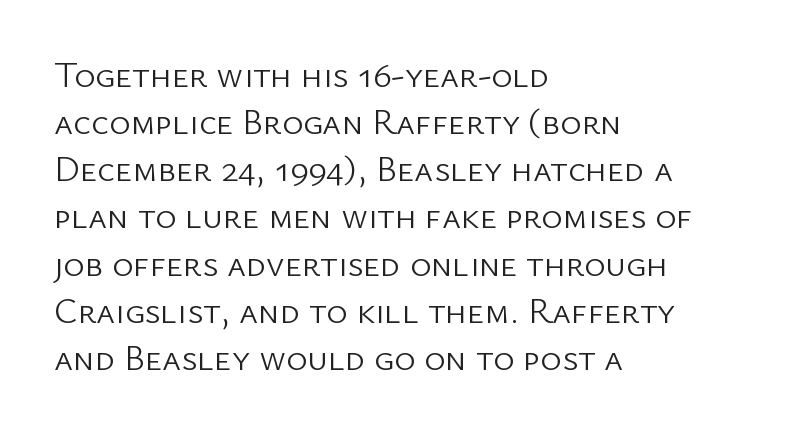
Q: Is the text bold? A: No.
Q: Is the text italic (slanted)? A: No, it is upright.
Q: Is the typeface a serif or a sans-serif typeface? A: Sans-serif.
Q: Is the text underlined? A: No.
Q: How is the paragraph aligned? A: Left-aligned.
Q: Is the spacing between letters normal or unusually wide? A: Normal.
Q: Is the spacing between lines tight, normal or loose? A: Normal.
Q: Width (condensed, normal, or wide)? A: Normal.
Q: Stroke contrast? A: Low.
Q: x-height? A: Medium.
Q: Monospaced? A: No.
